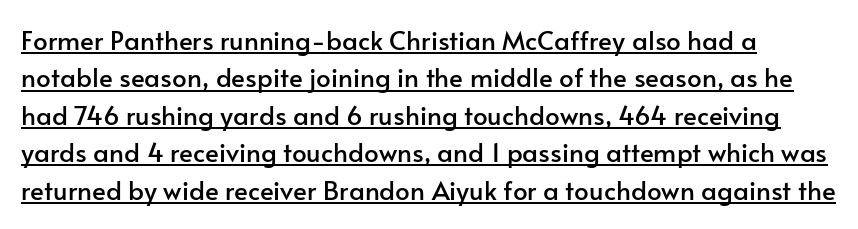
Q: Is the text italic (slanted)? A: No, it is upright.
Q: Is the text underlined? A: Yes.
Q: Is the spacing between letters normal or unusually wide? A: Normal.
Q: Is the spacing between lines tight, normal or loose? A: Normal.
